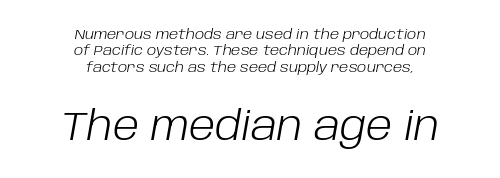
{"italic": "yes", "lean": "right", "slant_degrees": 10, "bold": "no", "weight": "light", "width": "normal", "stroke_contrast": "low", "x_height": "large", "monospaced": "no", "underline": "no", "align": "center", "line_spacing_ratio": 1.17, "letter_spacing": "normal", "letter_spacing_em": 0.0, "larger_block": "second", "size_ratio": 2.86, "glyph_px": 40}
